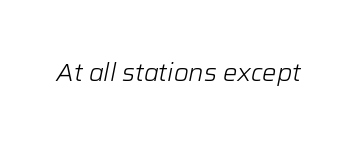
{"italic": "yes", "lean": "right", "slant_degrees": 12, "bold": "no", "underline": "no", "letter_spacing": "normal", "letter_spacing_em": 0.0, "glyph_px": 24}
